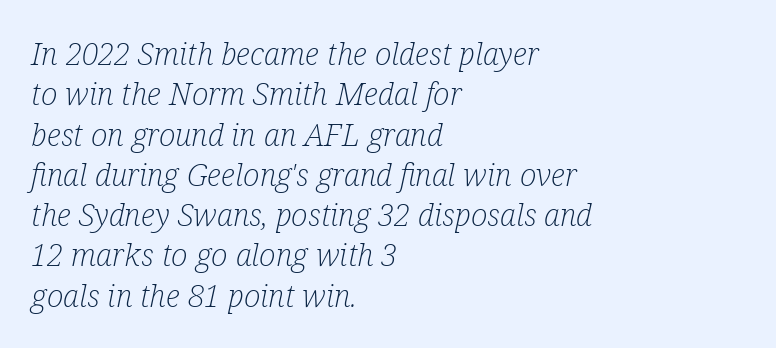
The strip under each line holds only bare page. Old-style or modern, the face here clearly has serifs. Note the varied advance widths — an 'i' is clearly narrower than an 'm'. The face used here is rendered with its standard letterfit.
